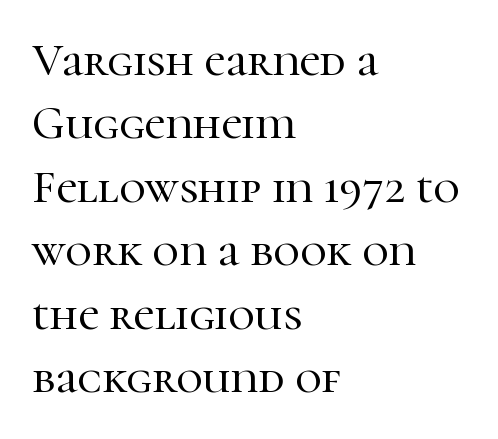
Q: Is the text italic (slanted)? A: No, it is upright.
Q: Is the typeface a serif or a sans-serif typeface? A: Serif.
Q: Is the text underlined? A: No.
Q: How is the paragraph aligned? A: Left-aligned.
Q: Is the spacing between letters normal or unusually wide? A: Normal.
Q: Is the spacing between lines tight, normal or loose? A: Normal.
Q: Width (condensed, normal, or wide)? A: Normal.
Q: Stroke contrast? A: High.
Q: x-height? A: Medium.
Q: Monospaced? A: No.
